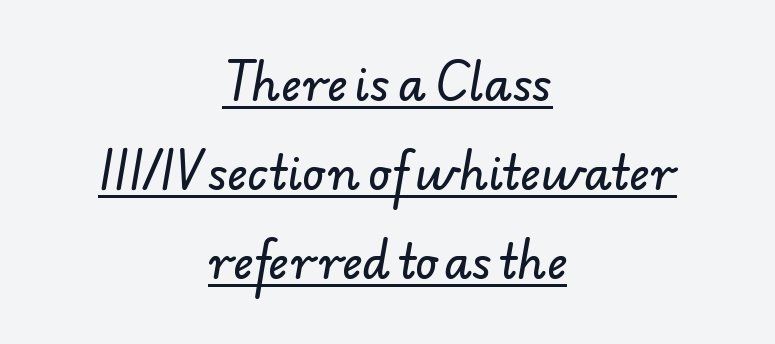
The image shows 45 px sans-serif type; set centered, loose line spacing (1.98x), normal letter spacing, underlined; low stroke contrast and a small x-height.
